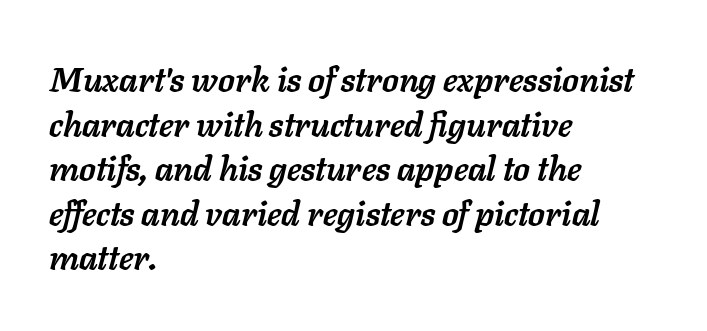
The image shows 34 px semibold type, italic (leaning right); set left-aligned, normal line spacing (1.31x), normal letter spacing, not underlined; low stroke contrast and a medium x-height.
